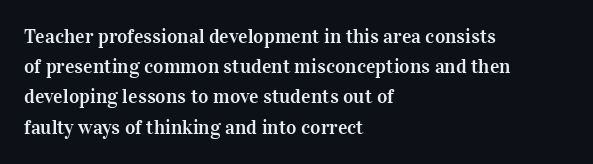
Words float on clear page, feet unadorned. Quick note: not italic, upright. Is there much room between lines? A standard amount, neither cramped nor airy. This sample is left-justified, so line endings fall wherever the words run out. Between one letter and the next there's only the usual sliver of space.
